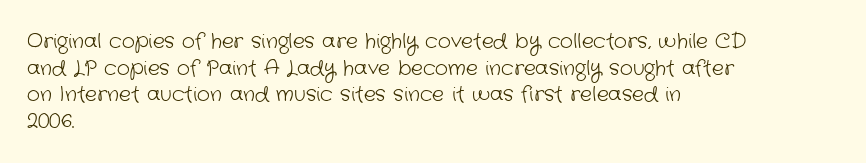
Decoration check: the copy has no underline. Between one letter and the next there's only the usual sliver of space. This sample is left-justified, so line endings fall wherever the words run out. The typeface has the unassuming heft of standard copy or less. Quick note: interline space is typical.
